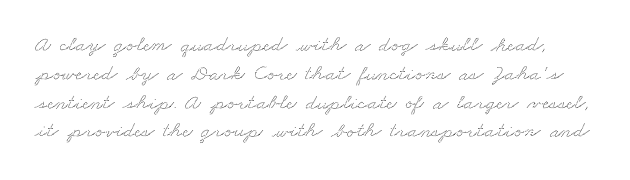
Glyph-to-glyph distance matches everyday printed text. The space beneath each line is pristine and unruled. The designer left line spacing at the default.
